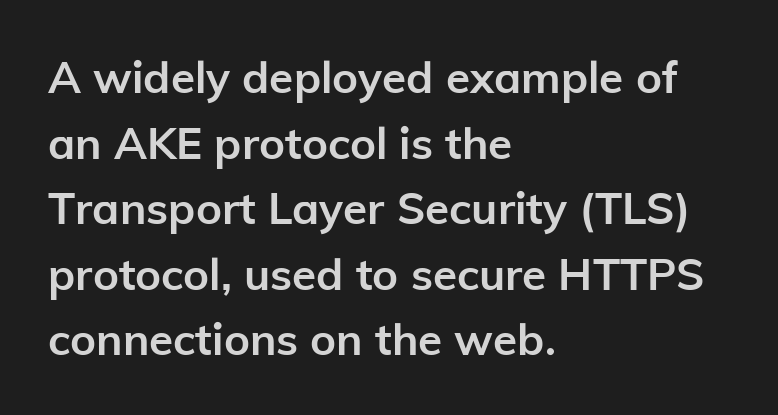
{"serif": "no", "italic": "no", "bold": "yes", "weight": "semibold", "width": "normal", "stroke_contrast": "low", "x_height": "medium", "monospaced": "no", "underline": "no", "align": "left", "line_spacing": "normal", "line_spacing_ratio": 1.49, "letter_spacing": "normal", "letter_spacing_em": 0.0, "glyph_px": 44}
